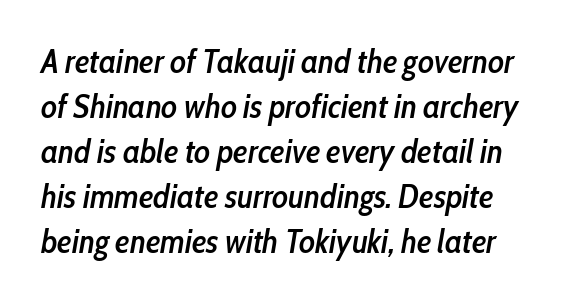
Notice how the stems are inclined rather than vertical — that's the hallmark of italics. The rendering uses natural spacing where letterforms have individual widths. The string is rendered with underlining switched off. If you measured baseline to baseline, you'd find a middling distance. This rendering leaves character spacing at its baseline value.
